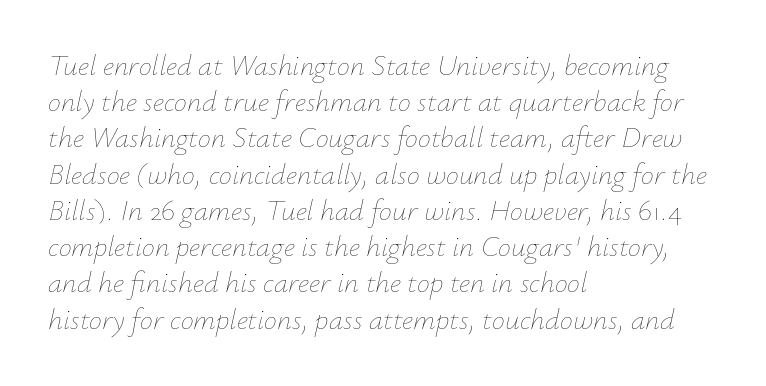
Q: Is the text bold? A: No.
Q: Is the text italic (slanted)? A: Yes, it leans right by about 12 degrees.
Q: Is the text underlined? A: No.
Q: How is the paragraph aligned? A: Left-aligned.
Q: Is the spacing between letters normal or unusually wide? A: Normal.
Q: Is the spacing between lines tight, normal or loose? A: Normal.
Q: Width (condensed, normal, or wide)? A: Normal.
Q: Stroke contrast? A: Low.
Q: x-height? A: Small.
Q: Monospaced? A: No.
